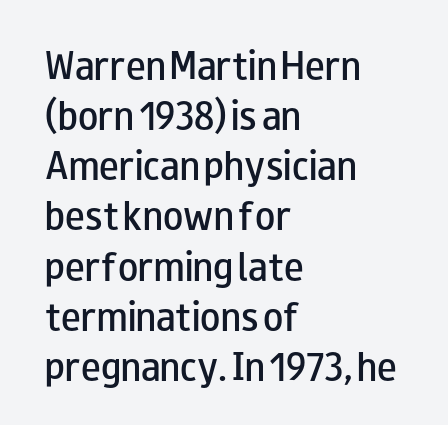
The image shows 33 px semibold, wide sans-serif type, upright; set left-aligned, normal line spacing (1.52x), normal letter spacing, not underlined; low stroke contrast and a small x-height.
